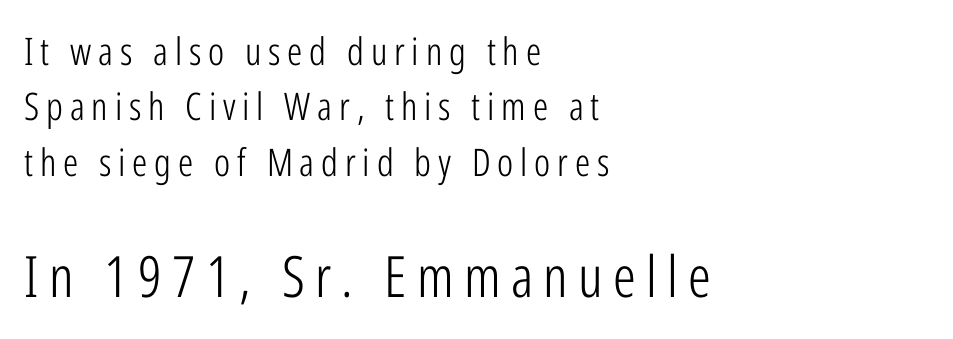
Q: Is the text bold? A: No.
Q: Is the text italic (slanted)? A: No, it is upright.
Q: Is the typeface a serif or a sans-serif typeface? A: Sans-serif.
Q: Is the text underlined? A: No.
Q: How is the paragraph aligned? A: Left-aligned.
Q: Is the spacing between lines tight, normal or loose? A: Normal.
Q: Which block of text is set in a larger size, the first (top) or the second (bottom)? A: The second (bottom) one.
Q: Width (condensed, normal, or wide)? A: Condensed.
Q: Stroke contrast? A: Low.
Q: x-height? A: Medium.
Q: Monospaced? A: No.
